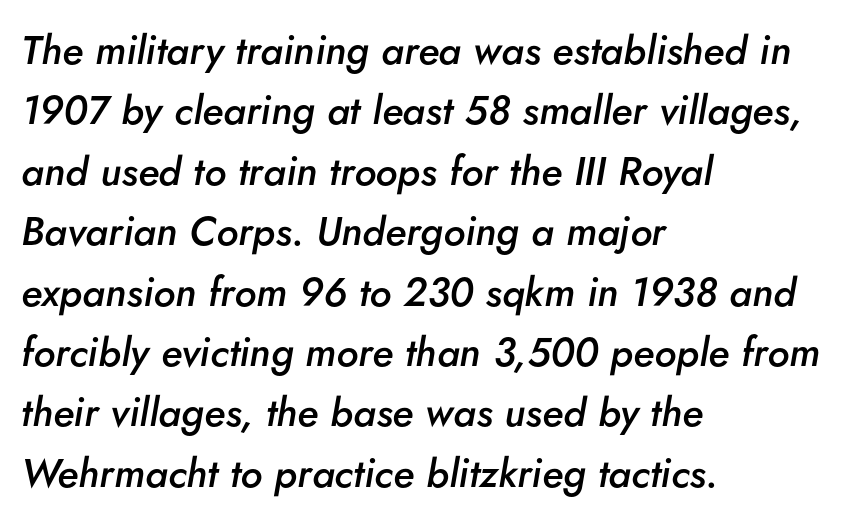
Q: Is the text bold? A: Semi-bold.
Q: Is the text italic (slanted)? A: Yes, it leans right by about 5 degrees.
Q: Is the text underlined? A: No.
Q: How is the paragraph aligned? A: Left-aligned.
Q: Is the spacing between letters normal or unusually wide? A: Normal.
Q: Is the spacing between lines tight, normal or loose? A: Normal.
Q: Width (condensed, normal, or wide)? A: Normal.
Q: Stroke contrast? A: Low.
Q: x-height? A: Small.
Q: Monospaced? A: No.
